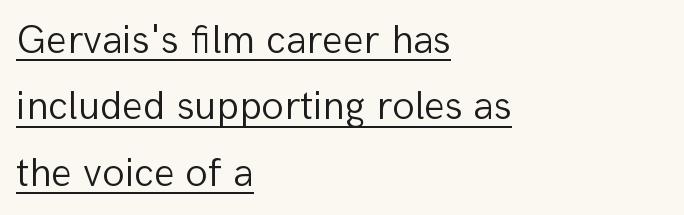
Q: Is the text bold? A: No.
Q: Is the text italic (slanted)? A: No, it is upright.
Q: Is the typeface a serif or a sans-serif typeface? A: Sans-serif.
Q: Is the text underlined? A: Yes.
Q: How is the paragraph aligned? A: Left-aligned.
Q: Is the spacing between letters normal or unusually wide? A: Normal.
Q: Is the spacing between lines tight, normal or loose? A: Normal.
Q: Width (condensed, normal, or wide)? A: Normal.
Q: Stroke contrast? A: Low.
Q: x-height? A: Medium.
Q: Monospaced? A: No.
